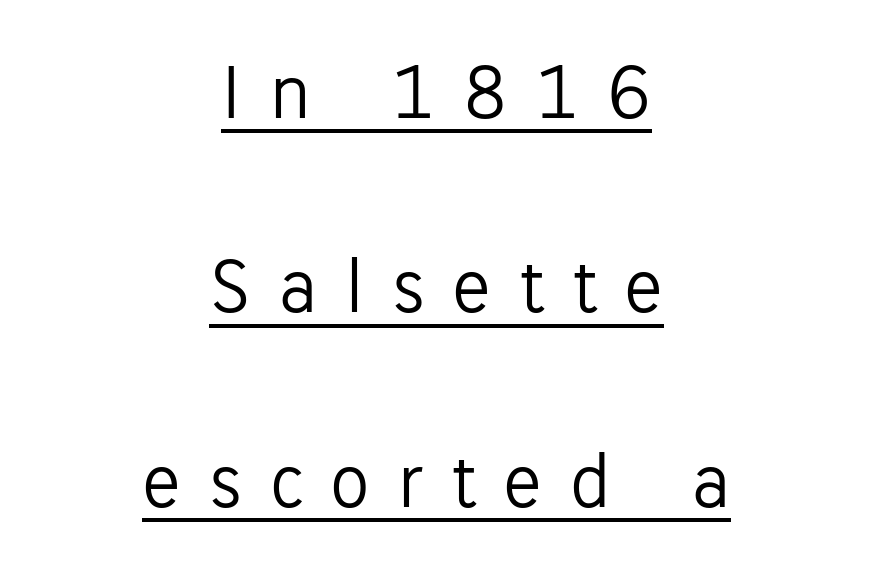
{"serif": "no", "italic": "no", "bold": "no", "weight": "light", "width": "normal", "stroke_contrast": "low", "x_height": "medium", "monospaced": "no", "underline": "yes", "align": "center", "line_spacing": "loose", "line_spacing_ratio": 2.46, "letter_spacing": "wide", "letter_spacing_em": 0.35, "glyph_px": 79}
